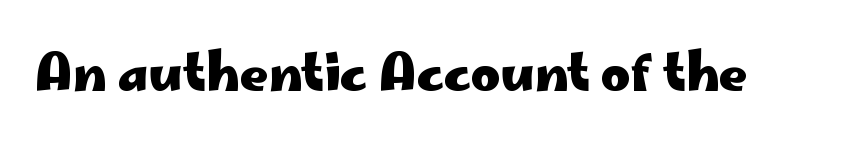
Q: Is the text bold? A: Yes.
Q: Is the text italic (slanted)? A: No, it is upright.
Q: Is the typeface a serif or a sans-serif typeface? A: Sans-serif.
Q: Is the text underlined? A: No.
Q: Is the spacing between letters normal or unusually wide? A: Normal.
Q: Width (condensed, normal, or wide)? A: Wide.
Q: Stroke contrast? A: Low.
Q: x-height? A: Small.
Q: Monospaced? A: No.
